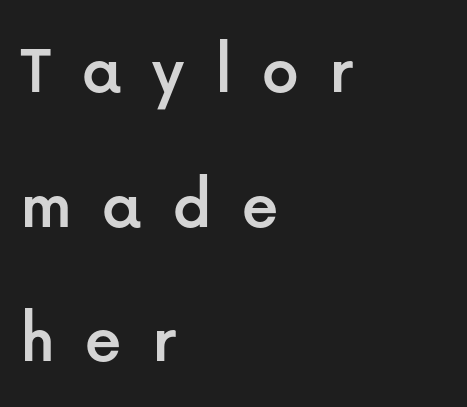
The image shows 72 px sans-serif type, upright; set left-aligned, line spacing 1.87x, unusually wide letter spacing (+0.42 em), not underlined; low stroke contrast and a medium x-height.
